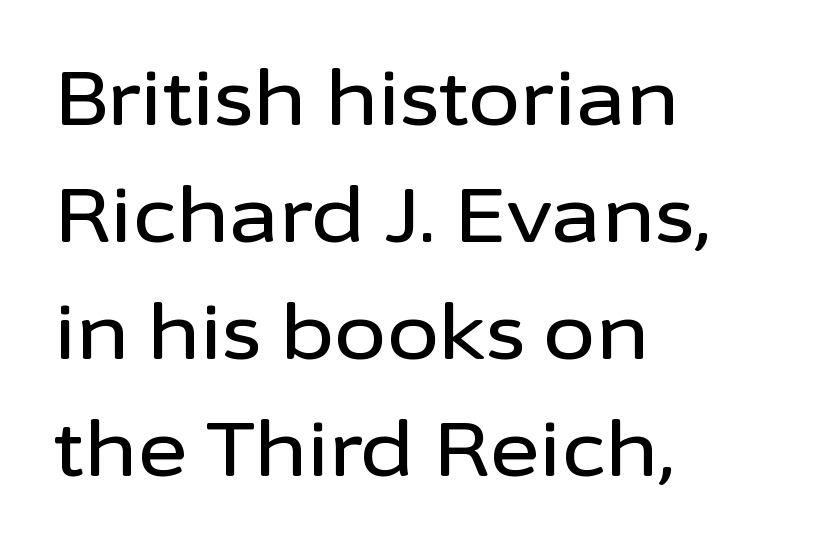
The image shows 76 px sans-serif type, upright; set left-aligned, normal line spacing (1.54x), normal letter spacing, not underlined; low stroke contrast and a medium x-height.
